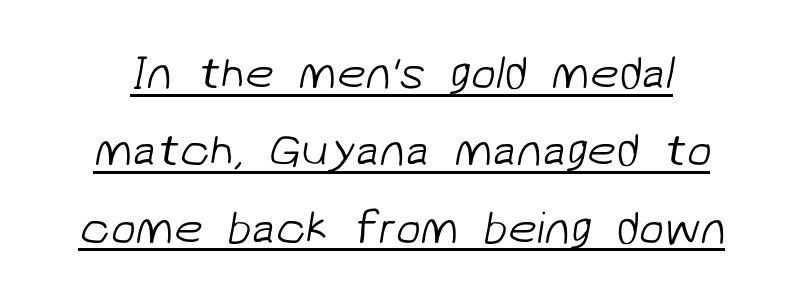
Honestly, the row spacing looks completely unremarkable. A typesetter would label this face a sans. The string is rendered with underlining switched on. The letters look calm and open, with moderate or lighter stems.
